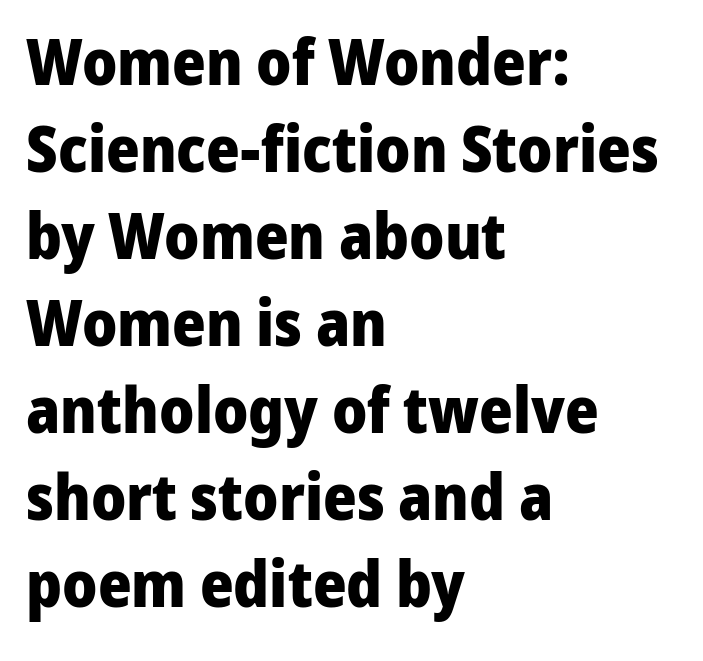
The image shows 64 px heavy sans-serif type, upright; set left-aligned, normal line spacing (1.36x), normal letter spacing, not underlined; low stroke contrast and a medium x-height.
